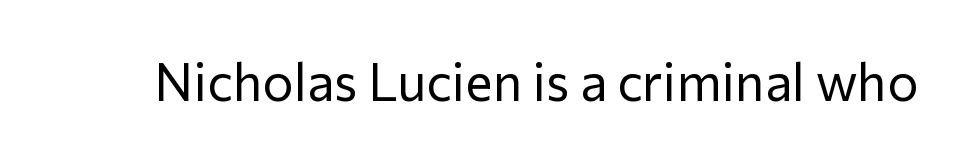
Q: Is the text bold? A: No.
Q: Is the text italic (slanted)? A: No, it is upright.
Q: Is the typeface a serif or a sans-serif typeface? A: Sans-serif.
Q: Is the text underlined? A: No.
Q: Is the spacing between letters normal or unusually wide? A: Normal.
Q: Width (condensed, normal, or wide)? A: Normal.
Q: Stroke contrast? A: Low.
Q: x-height? A: Medium.
Q: Monospaced? A: No.
